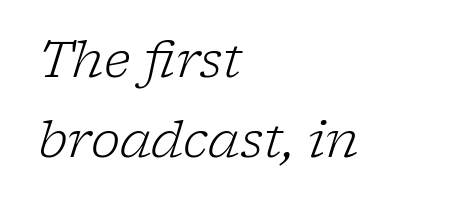
Q: Is the text bold? A: No.
Q: Is the text italic (slanted)? A: Yes, it leans right by about 17 degrees.
Q: Is the typeface a serif or a sans-serif typeface? A: Serif.
Q: Is the text underlined? A: No.
Q: How is the paragraph aligned? A: Left-aligned.
Q: Is the spacing between letters normal or unusually wide? A: Normal.
Q: Is the spacing between lines tight, normal or loose? A: Normal.
Q: Width (condensed, normal, or wide)? A: Normal.
Q: Stroke contrast? A: Low.
Q: x-height? A: Medium.
Q: Monospaced? A: No.
